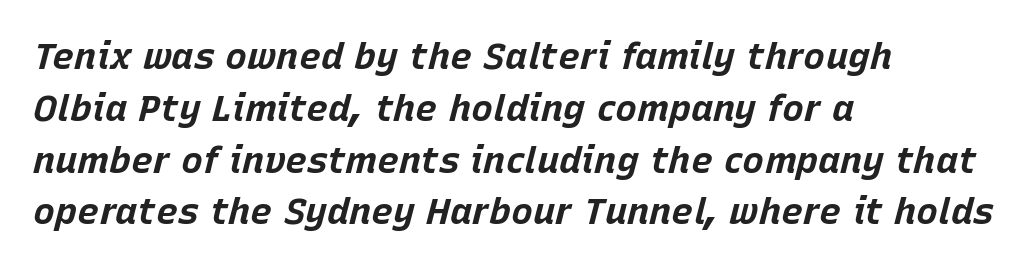
The image shows 37 px bold type, italic (leaning right); set left-aligned, normal line spacing (1.4x), normal letter spacing, not underlined; low stroke contrast and a large x-height.
